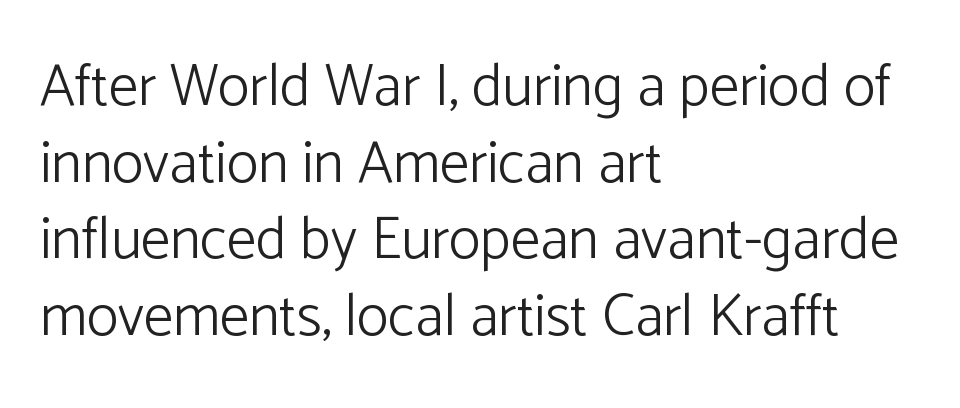
The lines sit at an ordinary, default distance from one another. One-word summary of the alignment: left. Tracking here is standard; glyphs follow each other at the usual distance. Ink coverage per letter is moderate at most. Proportional: the letters do not fall into vertical columns. The lettering holds an erect, upright posture throughout.
